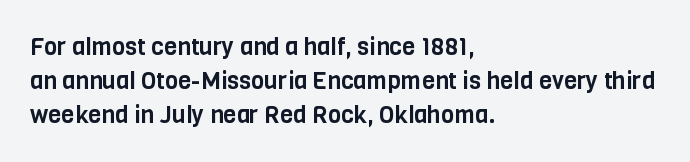
The image shows 24 px text type, upright; set left-aligned, normal line spacing (1.42x), normal letter spacing, not underlined.
